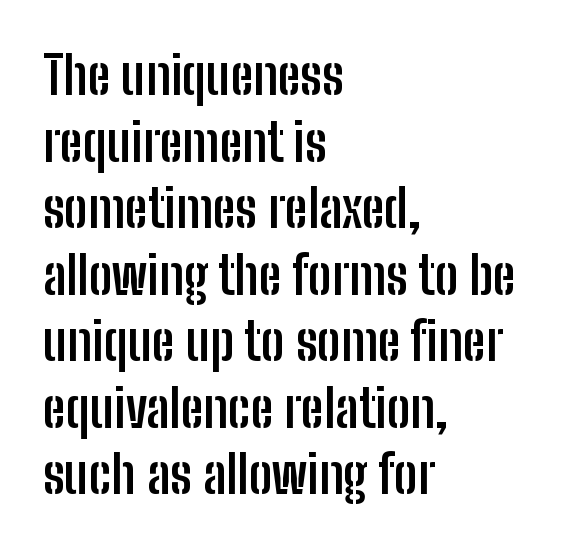
Q: Is the text bold? A: Yes.
Q: Is the text italic (slanted)? A: No, it is upright.
Q: Is the typeface a serif or a sans-serif typeface? A: Sans-serif.
Q: Is the text underlined? A: No.
Q: How is the paragraph aligned? A: Left-aligned.
Q: Is the spacing between letters normal or unusually wide? A: Normal.
Q: Is the spacing between lines tight, normal or loose? A: Normal.
Q: Width (condensed, normal, or wide)? A: Condensed.
Q: Stroke contrast? A: Low.
Q: x-height? A: Medium.
Q: Monospaced? A: No.
